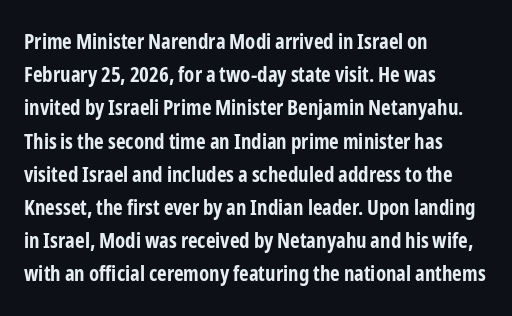
The font is running at its bold setting. Letters rest on an invisible, unmarked baseline. Students, note that the glyphs here touch the page at normal intervals. The rendering anchors every line to the left-hand side.
